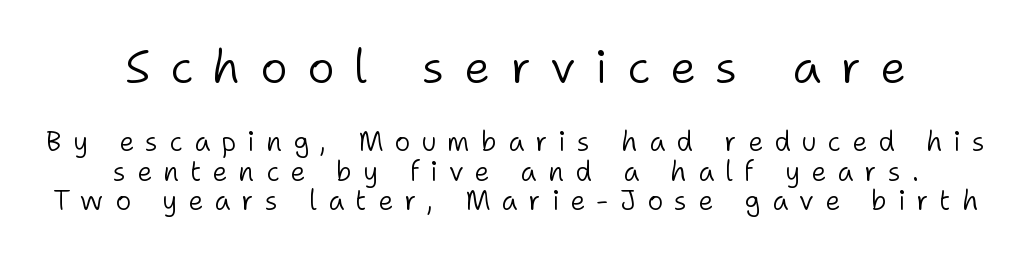
{"serif": "no", "italic": "no", "bold": "no", "weight": "light", "width": "normal", "stroke_contrast": "low", "x_height": "medium", "monospaced": "no", "underline": "no", "align": "center", "line_spacing": "tight", "line_spacing_ratio": 1.08, "letter_spacing": "wide", "letter_spacing_em": 0.41, "larger_block": "first", "size_ratio": 1.74, "glyph_px": 47}
